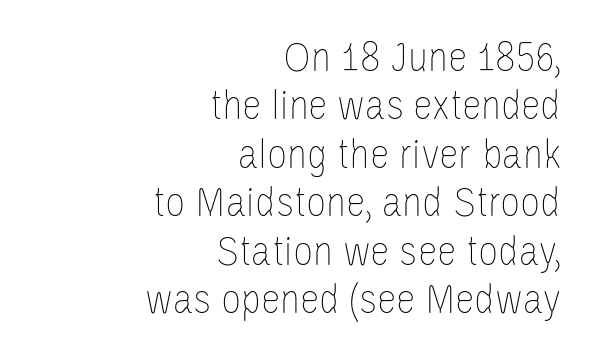
The image shows 44 px thin, condensed type, upright; set right-aligned, tight line spacing (1.1x), normal letter spacing, not underlined; low stroke contrast and a large x-height.
